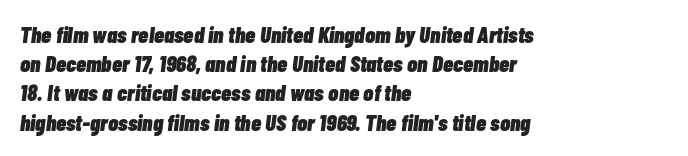
The image shows 23 px bold type, italic (leaning right); set left-aligned, normal line spacing (1.27x), normal letter spacing, not underlined.
